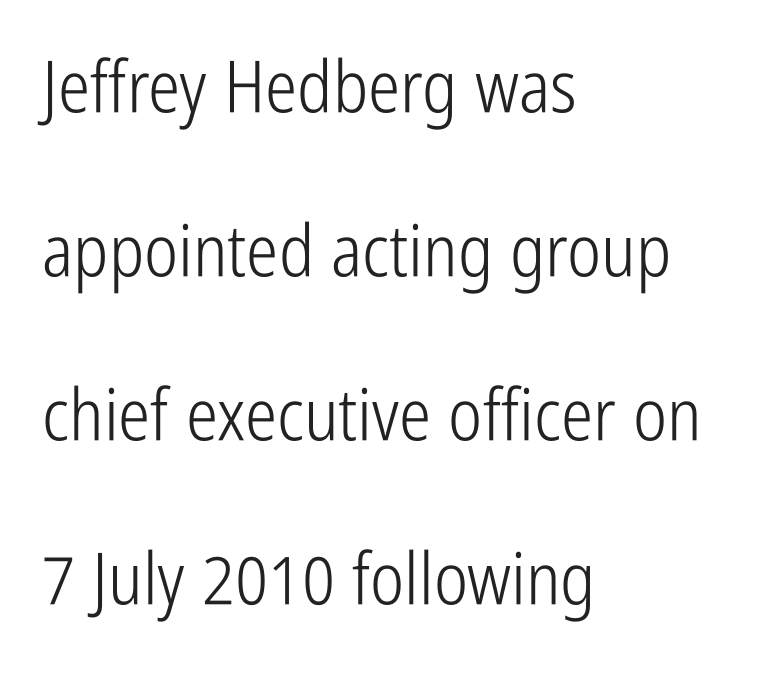
{"serif": "no", "italic": "no", "bold": "no", "weight": "light", "width": "condensed", "stroke_contrast": "low", "x_height": "medium", "monospaced": "no", "underline": "no", "align": "left", "line_spacing": "loose", "line_spacing_ratio": 2.28, "letter_spacing": "normal", "letter_spacing_em": 0.0, "glyph_px": 72}
